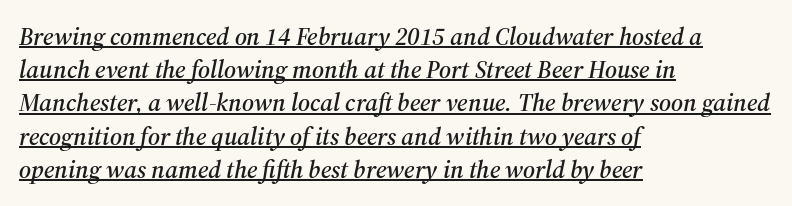
Has an underline been added? It has. These lines sit exactly where default settings would place them. The passage shown leans; its letterforms are oblique. Notice how the passage keeps a crisp vertical edge on the left only.
